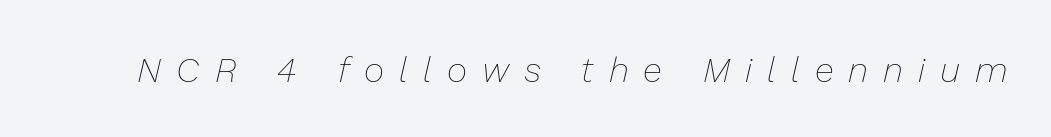
The image shows 35 px thin type, italic (leaning right); set unusually wide letter spacing (+0.43 em), not underlined; low stroke contrast and a medium x-height.
